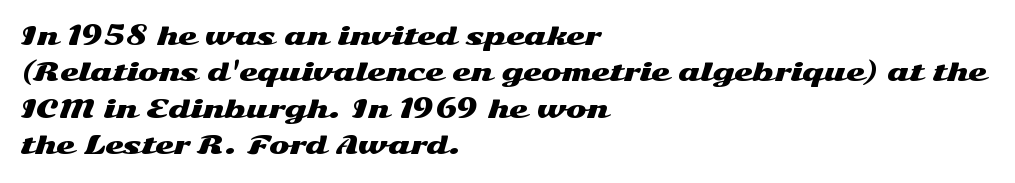
Q: Is the text italic (slanted)? A: Yes.
Q: Is the text underlined? A: No.
Q: How is the paragraph aligned? A: Left-aligned.
Q: Is the spacing between letters normal or unusually wide? A: Normal.
Q: Is the spacing between lines tight, normal or loose? A: Normal.
